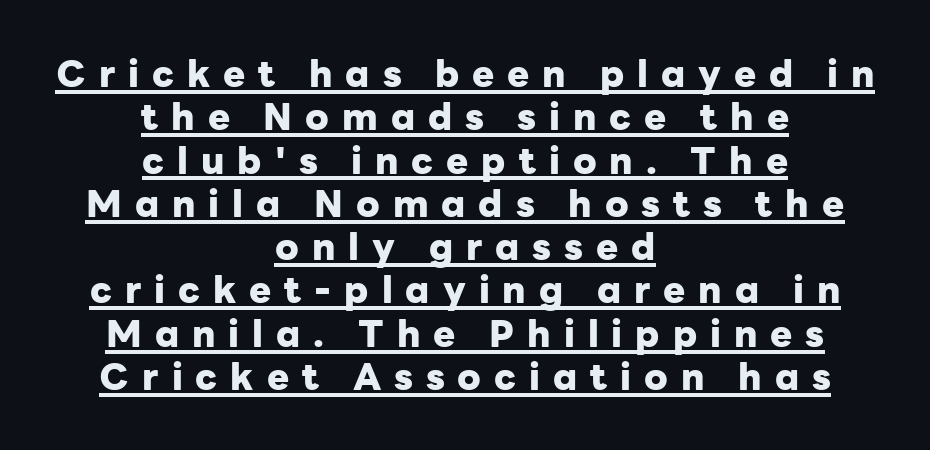
The image shows 37 px heavy sans-serif type, upright; set centered, line spacing 1.17x, unusually wide letter spacing (+0.35 em), underlined; low stroke contrast and a medium x-height.
